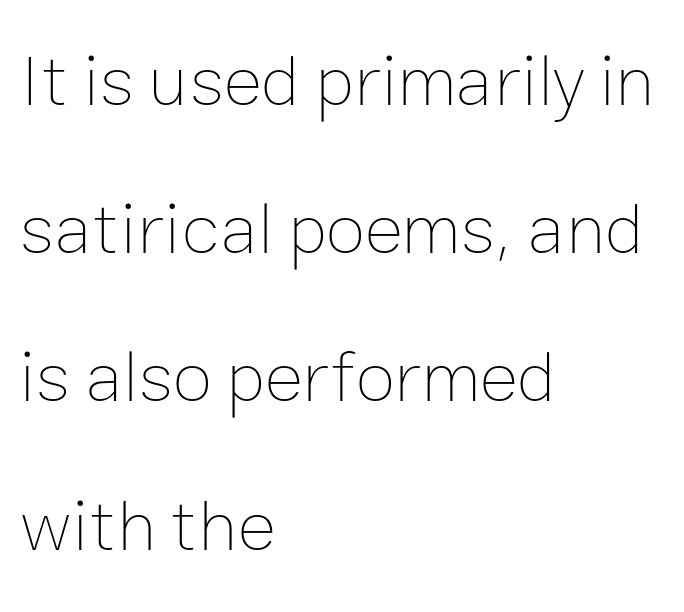
{"italic": "no", "bold": "no", "weight": "thin", "width": "normal", "stroke_contrast": "low", "x_height": "medium", "monospaced": "no", "underline": "no", "align": "left", "line_spacing": "loose", "line_spacing_ratio": 2.03, "letter_spacing": "normal", "letter_spacing_em": 0.0, "glyph_px": 73}
